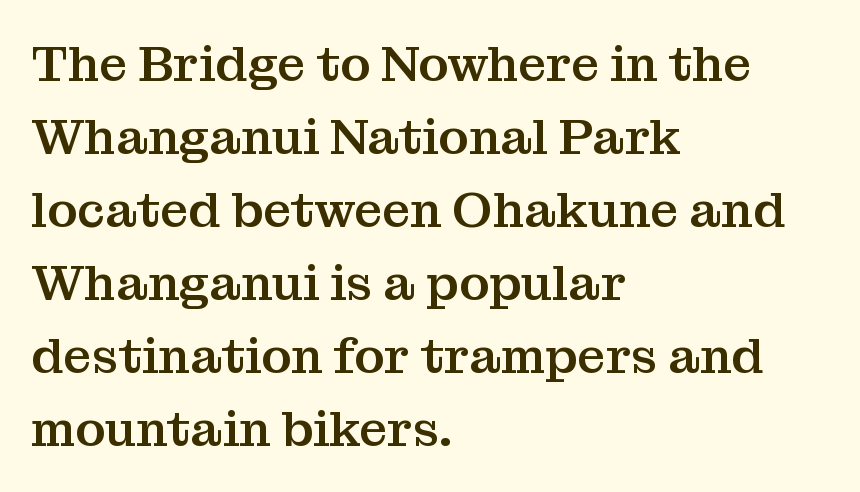
The image shows 50 px serif type, upright; set left-aligned, normal line spacing (1.46x), normal letter spacing, not underlined; medium stroke contrast and a medium x-height.
